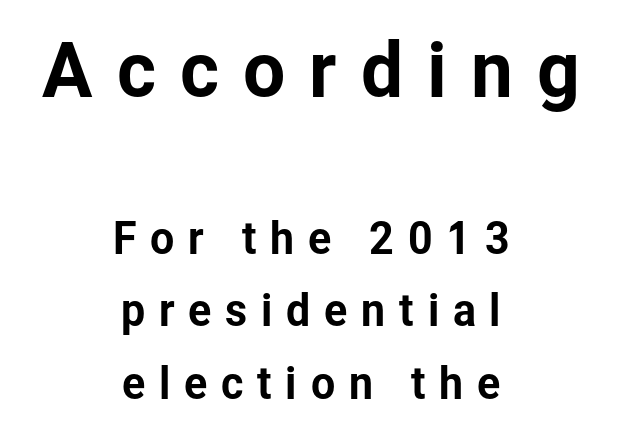
{"serif": "no", "italic": "no", "width": "normal", "stroke_contrast": "low", "x_height": "medium", "monospaced": "no", "underline": "no", "align": "center", "line_spacing": "normal", "line_spacing_ratio": 1.69, "letter_spacing": "wide", "letter_spacing_em": 0.32, "larger_block": "first", "size_ratio": 1.74, "glyph_px": 75}
